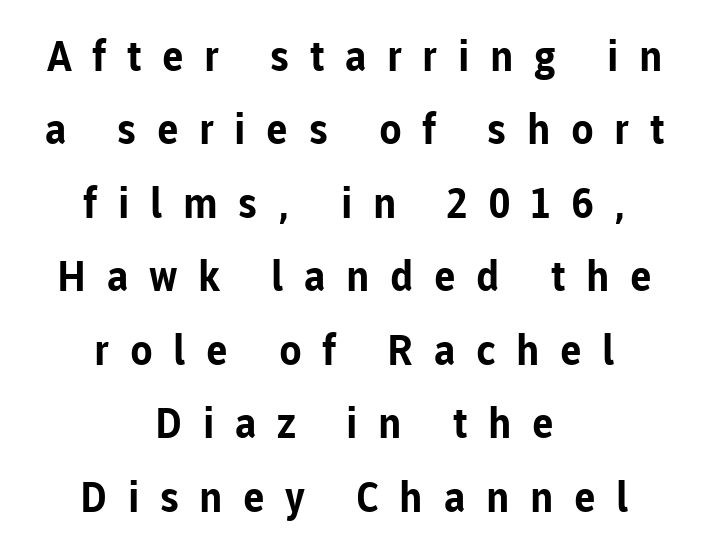
The image shows 42 px bold sans-serif type, upright; set centered, line spacing 1.75x, unusually wide letter spacing (+0.49 em), not underlined; low stroke contrast and a medium x-height.
